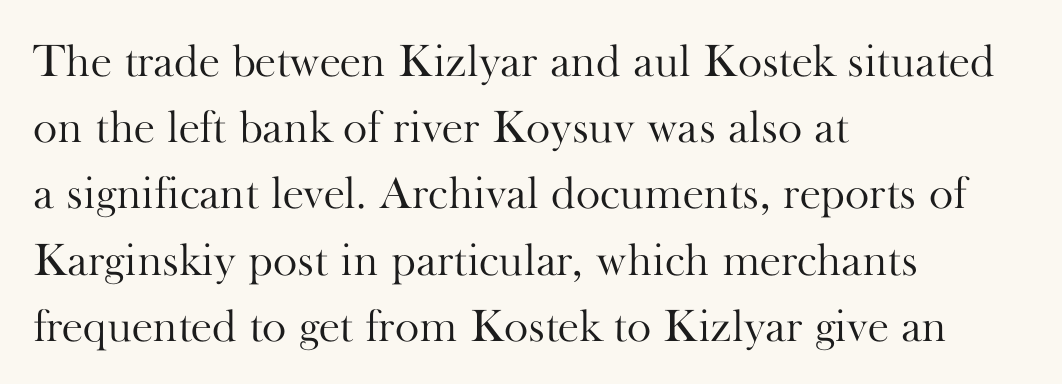
{"serif": "yes", "italic": "no", "bold": "no", "weight": "light", "width": "normal", "stroke_contrast": "high", "x_height": "small", "monospaced": "no", "underline": "no", "align": "left", "line_spacing": "normal", "line_spacing_ratio": 1.44, "letter_spacing": "normal", "letter_spacing_em": 0.0, "glyph_px": 46}
